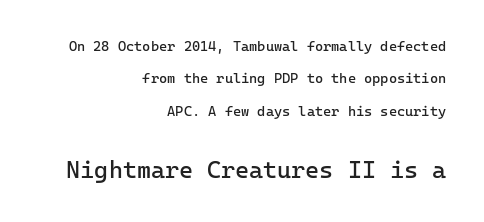
Q: Is the text bold? A: No.
Q: Is the text italic (slanted)? A: No, it is upright.
Q: Is the text underlined? A: No.
Q: How is the paragraph aligned? A: Right-aligned.
Q: Is the spacing between letters normal or unusually wide? A: Normal.
Q: Is the spacing between lines tight, normal or loose? A: Loose.
Q: Which block of text is set in a larger size, the first (top) or the second (bottom)? A: The second (bottom) one.
